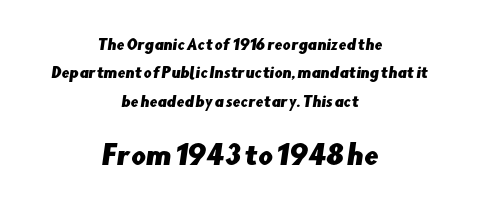
The image shows 26 px text type; set centered, loose line spacing (2.02x), normal letter spacing, not underlined; the second (bottom) block is 1.86x larger.
